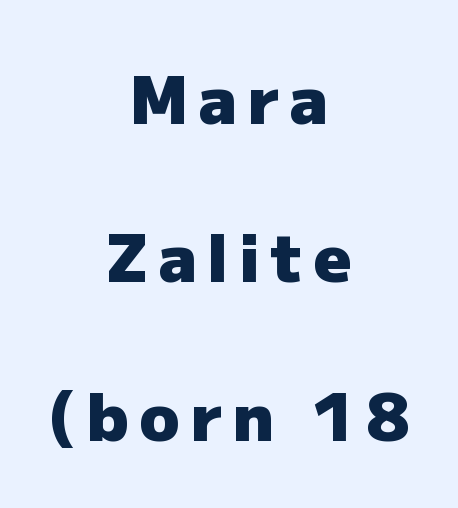
Q: Is the text bold? A: Yes.
Q: Is the text italic (slanted)? A: No, it is upright.
Q: Is the typeface a serif or a sans-serif typeface? A: Sans-serif.
Q: Is the text underlined? A: No.
Q: How is the paragraph aligned? A: Centered.
Q: Is the spacing between lines tight, normal or loose? A: Loose.
Q: Width (condensed, normal, or wide)? A: Normal.
Q: Stroke contrast? A: Low.
Q: x-height? A: Medium.
Q: Monospaced? A: No.
